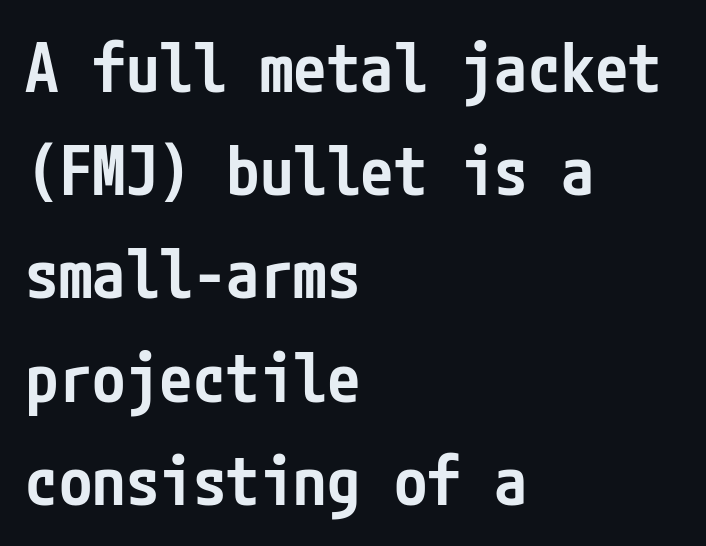
One glance says typical: line gaps are just what's usual. Alignment: flush left. Does the type have serifs? No, each stem ends abruptly. The area under the type is left untouched. The face used here is rendered with its standard letterfit.
